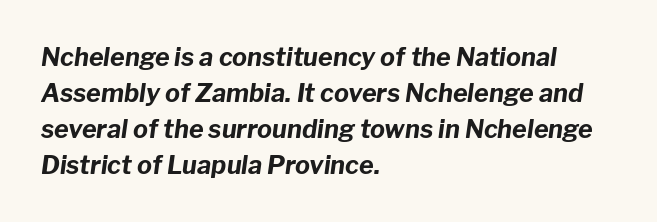
{"italic": "yes", "lean": "right", "slant_degrees": 8, "bold": "yes", "underline": "no", "align": "left", "line_spacing": "normal", "line_spacing_ratio": 1.44, "letter_spacing": "normal", "letter_spacing_em": 0.0, "glyph_px": 25}
